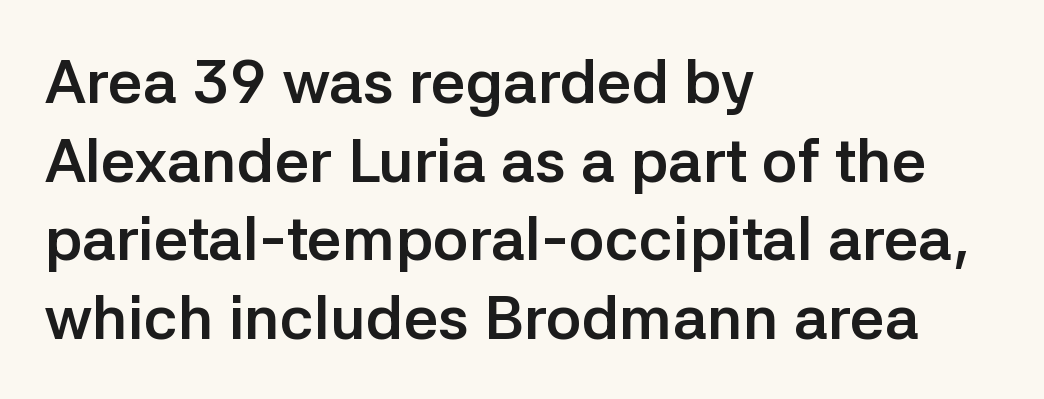
Q: Is the text bold? A: Yes.
Q: Is the text italic (slanted)? A: No, it is upright.
Q: Is the typeface a serif or a sans-serif typeface? A: Sans-serif.
Q: Is the text underlined? A: No.
Q: How is the paragraph aligned? A: Left-aligned.
Q: Is the spacing between letters normal or unusually wide? A: Normal.
Q: Is the spacing between lines tight, normal or loose? A: Normal.
Q: Width (condensed, normal, or wide)? A: Normal.
Q: Stroke contrast? A: Low.
Q: x-height? A: Medium.
Q: Monospaced? A: No.
